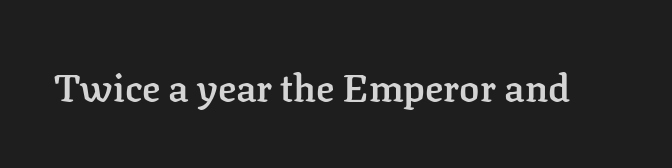
The image shows 38 px semibold serif type, upright; set normal letter spacing, not underlined; low stroke contrast and a medium x-height.
